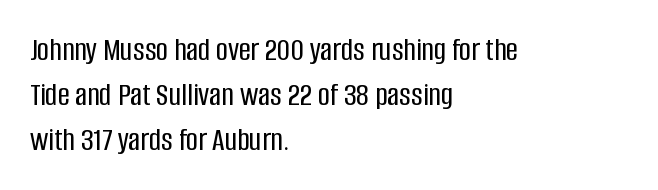
What's the leading like? Ordinary, nothing unusual. Visually the block forms a straight wall on the left and a jagged coastline on the right. The words here are not underlined. Nope, not italic — everything's standing straight. The rendering shows plain stroke endings on the letterforms — a sans-serif design.
